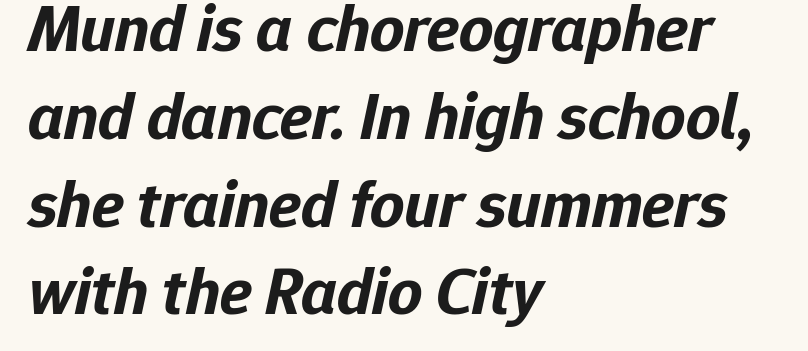
The image shows 67 px bold type, italic (leaning right); set left-aligned, normal line spacing (1.31x), normal letter spacing, not underlined; low stroke contrast and a medium x-height.
